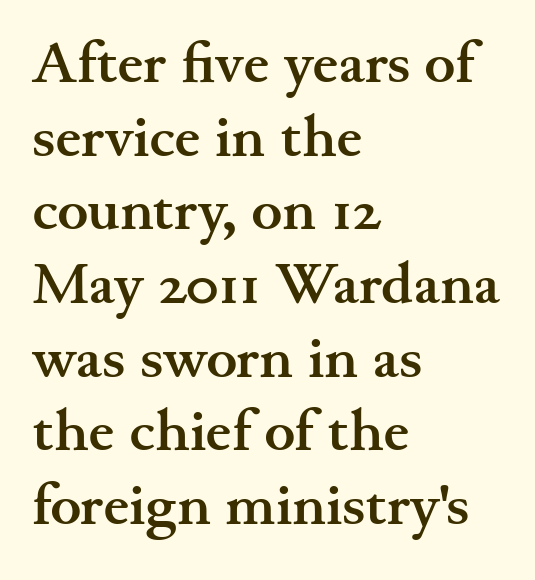
{"serif": "yes", "italic": "no", "bold": "yes", "weight": "semibold", "width": "wide", "stroke_contrast": "medium", "x_height": "small", "monospaced": "no", "underline": "no", "align": "left", "line_spacing": "normal", "line_spacing_ratio": 1.27, "letter_spacing": "normal", "letter_spacing_em": 0.0, "glyph_px": 58}
